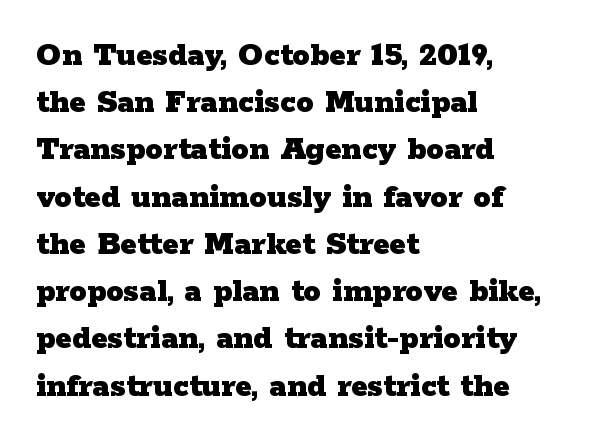
The image shows 35 px heavy, wide serif type, upright; set left-aligned, normal line spacing (1.35x), normal letter spacing, not underlined; low stroke contrast and a medium x-height.
